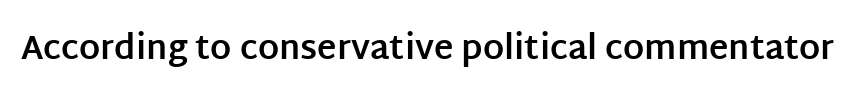
The image shows 33 px bold sans-serif type, upright; set normal letter spacing, not underlined; low stroke contrast and a large x-height.
